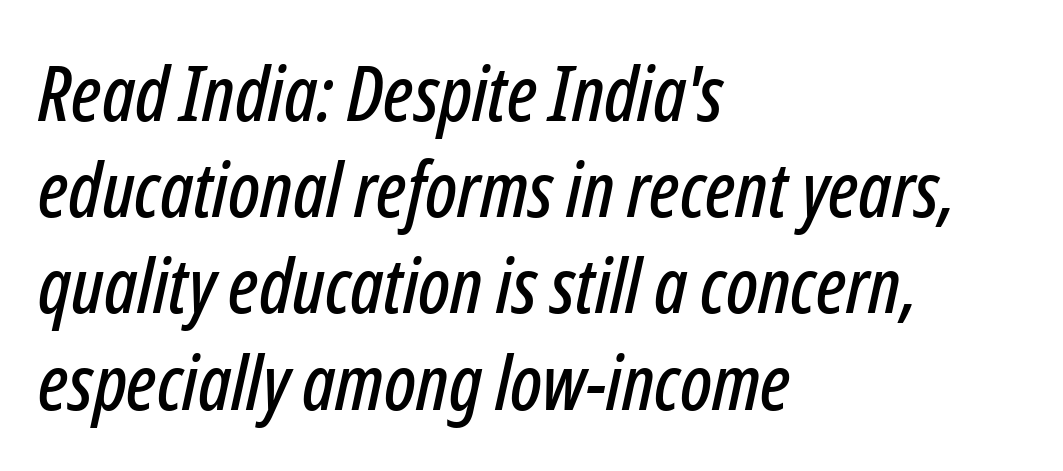
Q: Is the text italic (slanted)? A: Yes, it leans right by about 12 degrees.
Q: Is the text underlined? A: No.
Q: How is the paragraph aligned? A: Left-aligned.
Q: Is the spacing between letters normal or unusually wide? A: Normal.
Q: Is the spacing between lines tight, normal or loose? A: Normal.
Q: Width (condensed, normal, or wide)? A: Condensed.
Q: Stroke contrast? A: Low.
Q: x-height? A: Medium.
Q: Monospaced? A: No.
